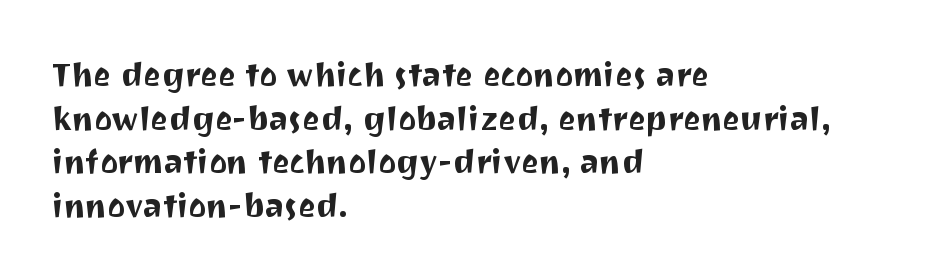
Q: Is the text italic (slanted)? A: No, it is upright.
Q: Is the typeface a serif or a sans-serif typeface? A: Sans-serif.
Q: Is the text underlined? A: No.
Q: How is the paragraph aligned? A: Left-aligned.
Q: Is the spacing between letters normal or unusually wide? A: Normal.
Q: Is the spacing between lines tight, normal or loose? A: Normal.
Q: Width (condensed, normal, or wide)? A: Normal.
Q: Stroke contrast? A: Medium.
Q: x-height? A: Medium.
Q: Monospaced? A: No.
